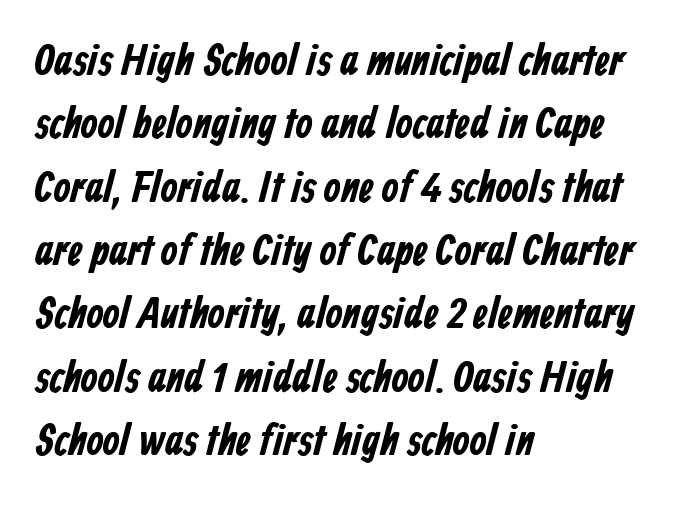
The image shows 44 px bold, condensed sans-serif type; set left-aligned, normal line spacing (1.44x), normal letter spacing, not underlined; low stroke contrast and a medium x-height.
